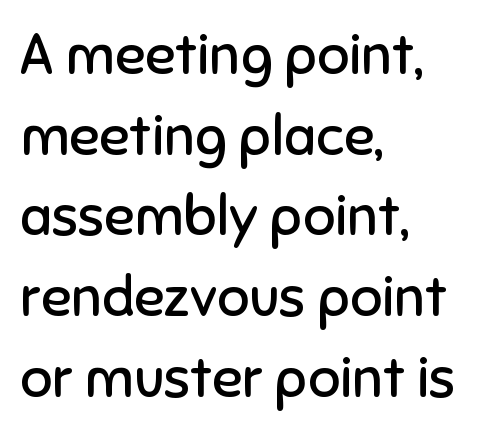
The type is set solid horizontally, with unmodified tracking. The typography opts for an upright posture over an oblique one. The typeface chosen for these lines omits serifs. The passage shown is typed in a proportional face where columns would drift. Weight: not bold — regular or lighter.
